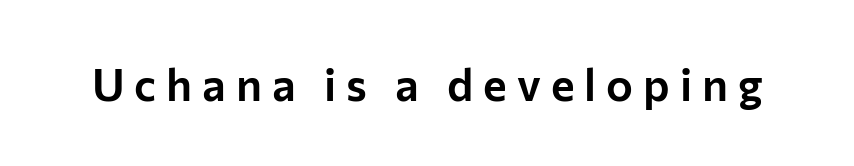
Q: Is the text italic (slanted)? A: No, it is upright.
Q: Is the typeface a serif or a sans-serif typeface? A: Sans-serif.
Q: Is the text underlined? A: No.
Q: Is the spacing between letters normal or unusually wide? A: Unusually wide.
Q: Width (condensed, normal, or wide)? A: Normal.
Q: Stroke contrast? A: Low.
Q: x-height? A: Medium.
Q: Monospaced? A: No.
